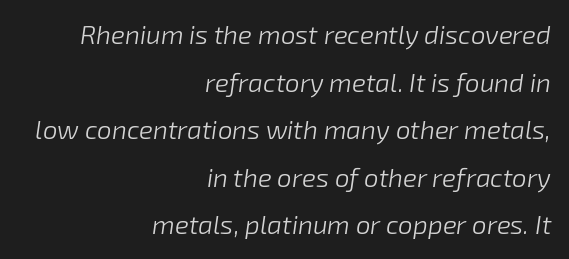
{"italic": "yes", "lean": "right", "slant_degrees": 8, "bold": "no", "underline": "no", "align": "right", "line_spacing_ratio": 1.83, "letter_spacing": "normal", "letter_spacing_em": 0.0, "glyph_px": 26}
